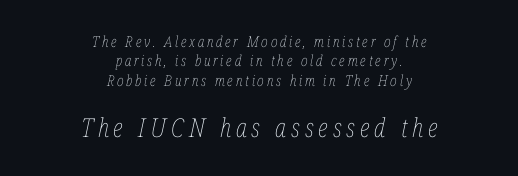
Q: Is the text bold? A: No.
Q: Is the text italic (slanted)? A: Yes, it leans right by about 12 degrees.
Q: Is the text underlined? A: No.
Q: How is the paragraph aligned? A: Centered.
Q: Is the spacing between lines tight, normal or loose? A: Normal.
Q: Which block of text is set in a larger size, the first (top) or the second (bottom)? A: The second (bottom) one.
